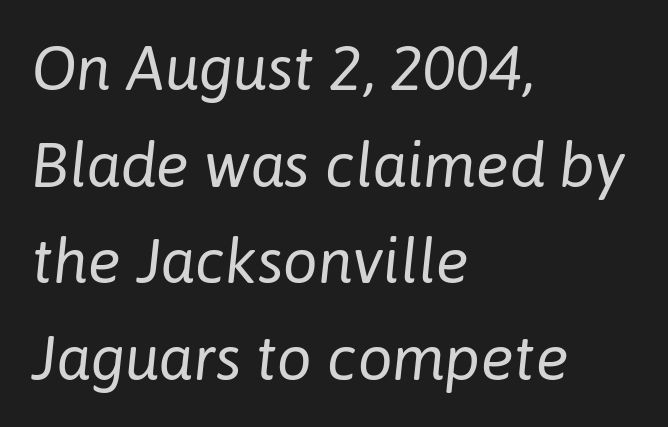
The setting favours the left margin, as ordinary paragraphs usually do. Does extra space separate the letters? No, they use regular spacing. Compared with typical paragraphs, the rows here are spaced about the same. Slanted lettering throughout. Do the characters align in a grid? No, the font is proportional. Caption: face not bold, strokes unweighted.
